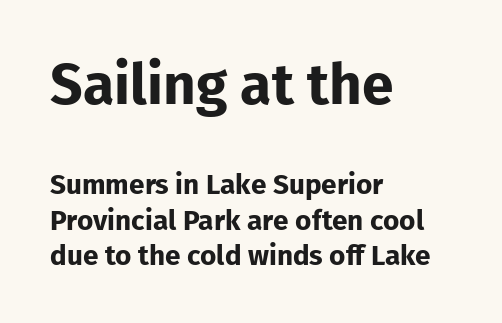
The image shows 57 px bold sans-serif type, upright; set left-aligned, normal line spacing (1.26x), normal letter spacing, not underlined; the first (top) block is 2.04x larger; low stroke contrast and a medium x-height.
